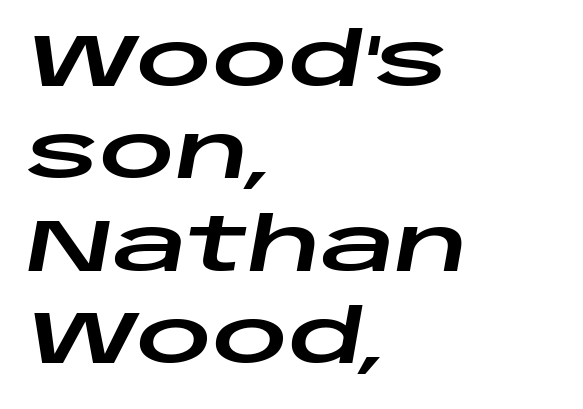
{"italic": "yes", "lean": "right", "slant_degrees": 10, "width": "wide", "stroke_contrast": "low", "x_height": "large", "monospaced": "no", "underline": "no", "align": "left", "line_spacing": "normal", "line_spacing_ratio": 1.25, "letter_spacing": "normal", "letter_spacing_em": 0.0, "glyph_px": 74}
